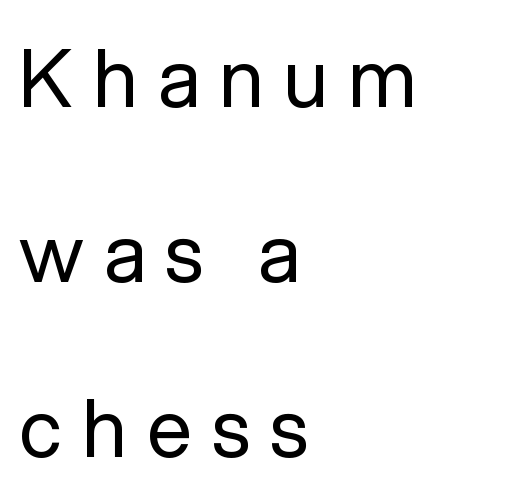
{"serif": "no", "italic": "no", "bold": "no", "weight": "regular", "width": "normal", "stroke_contrast": "low", "x_height": "medium", "monospaced": "no", "underline": "no", "align": "left", "line_spacing": "loose", "line_spacing_ratio": 2.19, "letter_spacing": "wide", "letter_spacing_em": 0.25, "glyph_px": 80}
